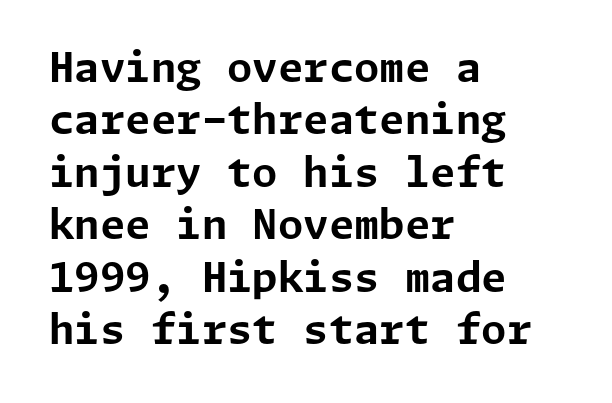
The image shows 41 px bold sans-serif type, upright; set left-aligned, normal line spacing (1.28x), normal letter spacing, not underlined; low stroke contrast and a medium x-height.
